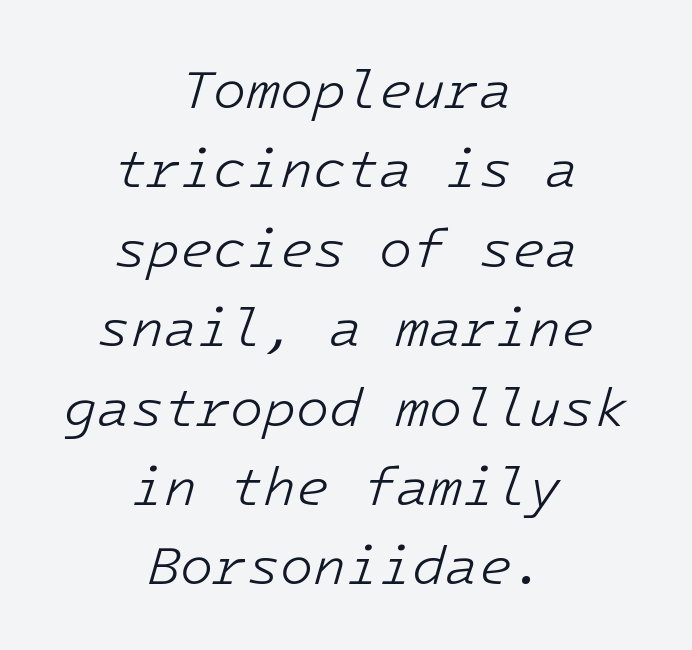
The image shows 54 px light type, italic (leaning right); set centered, normal line spacing (1.47x), normal letter spacing, not underlined; low stroke contrast and a medium x-height.
